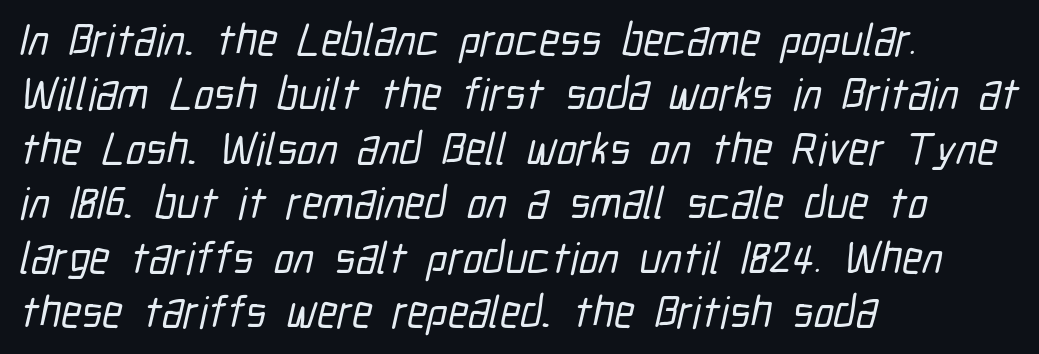
The image shows 45 px condensed sans-serif type; set left-aligned, line spacing 1.21x, normal letter spacing, not underlined; low stroke contrast and a medium x-height.
